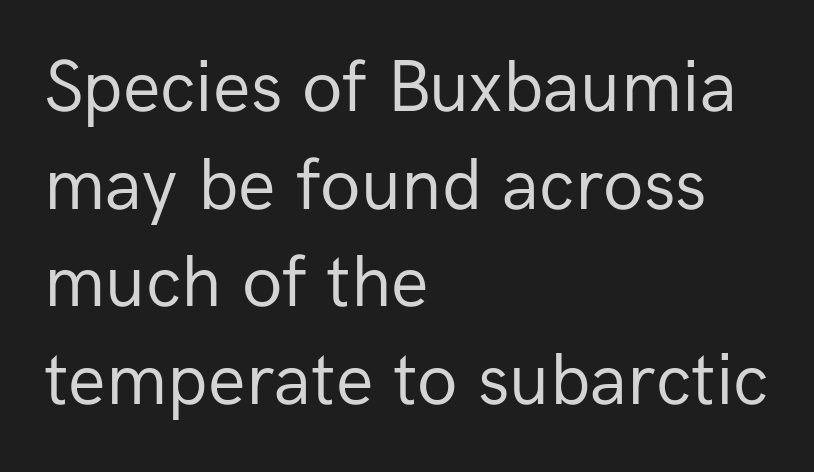
The image shows 74 px regular-weight sans-serif type, upright; set left-aligned, normal line spacing (1.32x), normal letter spacing, not underlined; low stroke contrast and a medium x-height.
